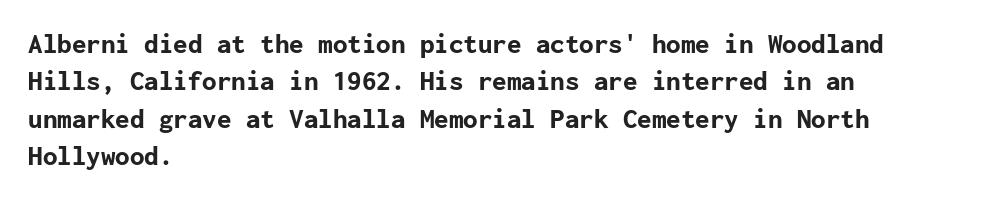
The image shows 29 px bold sans-serif type, upright; set left-aligned, normal line spacing (1.29x), normal letter spacing, not underlined; low stroke contrast and a medium x-height.
